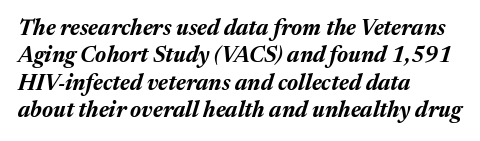
The image shows 22 px bold type, italic (leaning right); set left-aligned, line spacing 1.24x, normal letter spacing, not underlined.
